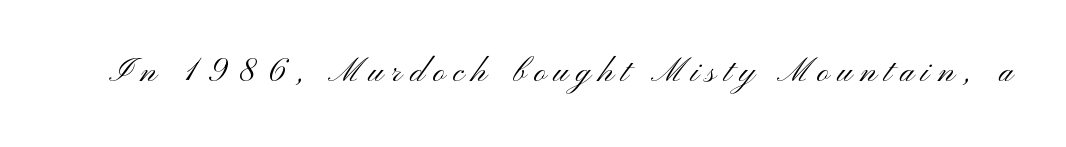
The image shows 42 px light, wide sans-serif type; set not underlined; medium stroke contrast and a small x-height.
